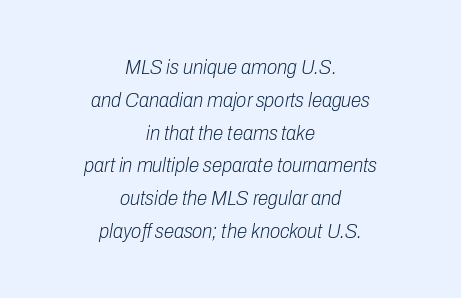
The image shows 21 px text type, italic (leaning right); set centered, normal line spacing (1.56x), normal letter spacing, not underlined.
